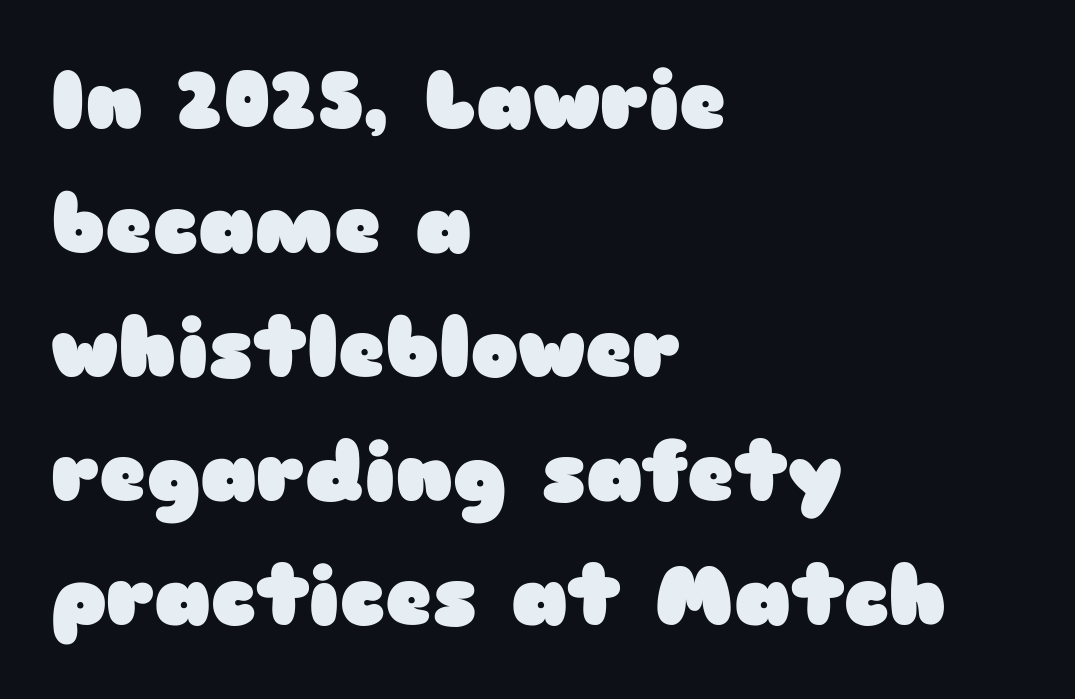
Q: Is the text bold? A: Yes.
Q: Is the text italic (slanted)? A: No, it is upright.
Q: Is the typeface a serif or a sans-serif typeface? A: Sans-serif.
Q: Is the text underlined? A: No.
Q: How is the paragraph aligned? A: Left-aligned.
Q: Is the spacing between letters normal or unusually wide? A: Normal.
Q: Is the spacing between lines tight, normal or loose? A: Normal.
Q: Width (condensed, normal, or wide)? A: Wide.
Q: Stroke contrast? A: Low.
Q: x-height? A: Medium.
Q: Monospaced? A: No.
